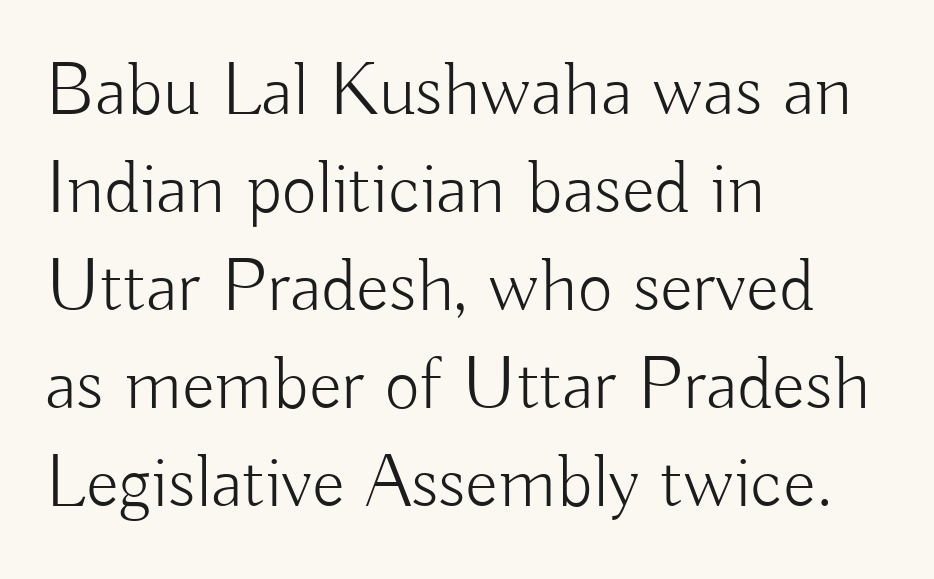
The image shows 76 px light sans-serif type, upright; set left-aligned, normal line spacing (1.29x), normal letter spacing, not underlined; low stroke contrast and a small x-height.
